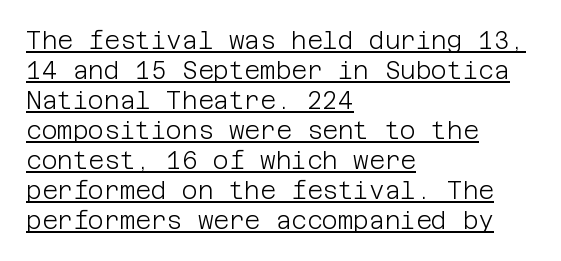
The image shows 24 px text type, upright; set left-aligned, normal line spacing (1.25x), normal letter spacing, underlined.
